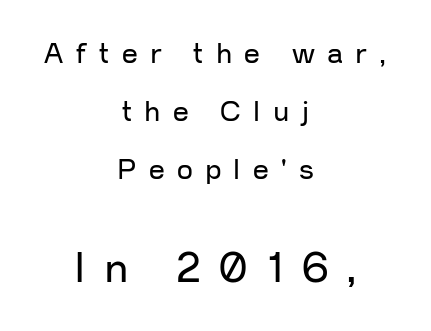
Compared with typical paragraphs, the rows here are farther apart. A typesetter would call this proportional, since set widths differ per character. You get the small type first, then a jump to larger type. The baseline area is clear.
